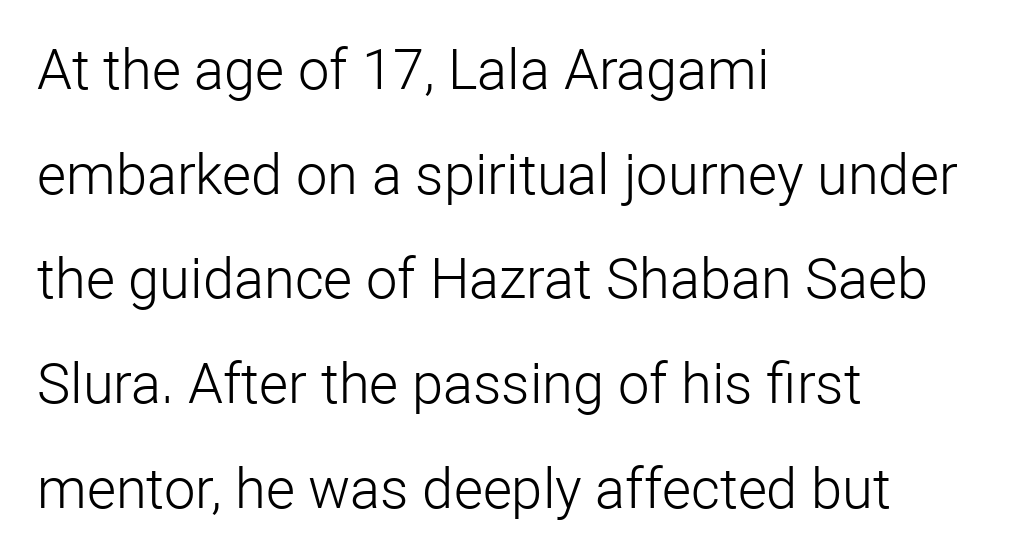
Q: Is the text bold? A: No.
Q: Is the text italic (slanted)? A: No, it is upright.
Q: Is the typeface a serif or a sans-serif typeface? A: Sans-serif.
Q: Is the text underlined? A: No.
Q: How is the paragraph aligned? A: Left-aligned.
Q: Is the spacing between letters normal or unusually wide? A: Normal.
Q: Width (condensed, normal, or wide)? A: Normal.
Q: Stroke contrast? A: Low.
Q: x-height? A: Medium.
Q: Monospaced? A: No.
